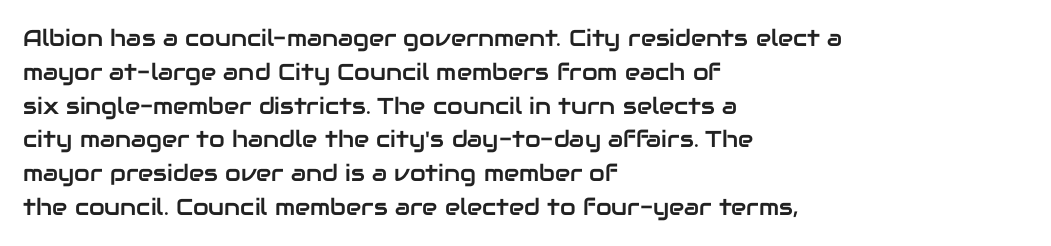
{"italic": "no", "underline": "no", "align": "left", "line_spacing": "normal", "line_spacing_ratio": 1.47, "letter_spacing": "normal", "letter_spacing_em": 0.0, "glyph_px": 23}
